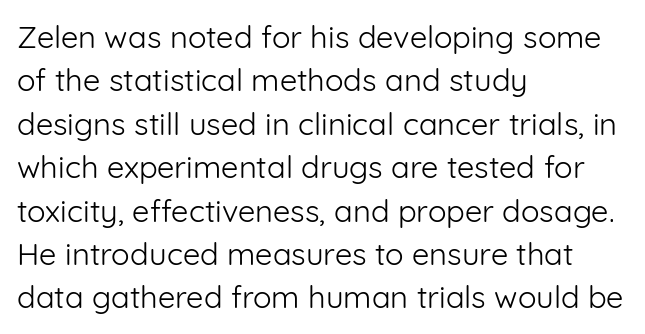
Q: Is the text bold? A: No.
Q: Is the text italic (slanted)? A: No, it is upright.
Q: Is the typeface a serif or a sans-serif typeface? A: Sans-serif.
Q: Is the text underlined? A: No.
Q: How is the paragraph aligned? A: Left-aligned.
Q: Is the spacing between letters normal or unusually wide? A: Normal.
Q: Is the spacing between lines tight, normal or loose? A: Normal.
Q: Width (condensed, normal, or wide)? A: Normal.
Q: Stroke contrast? A: Low.
Q: x-height? A: Medium.
Q: Monospaced? A: No.
